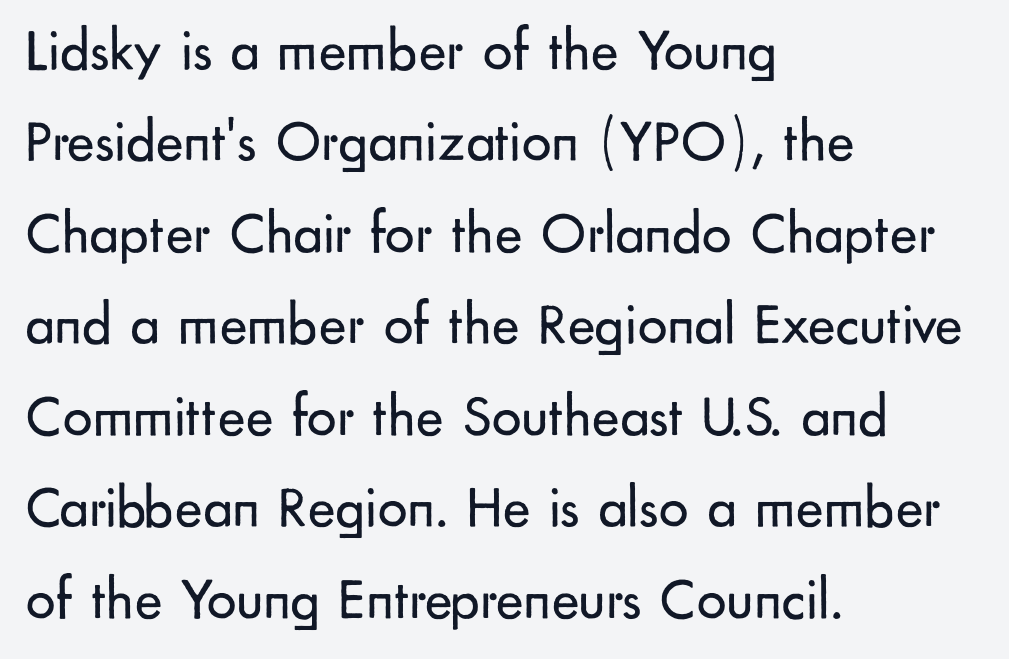
{"serif": "no", "italic": "no", "bold": "no", "weight": "regular", "width": "normal", "stroke_contrast": "low", "x_height": "small", "monospaced": "no", "underline": "no", "align": "left", "line_spacing": "normal", "line_spacing_ratio": 1.55, "letter_spacing": "normal", "letter_spacing_em": 0.0, "glyph_px": 59}
